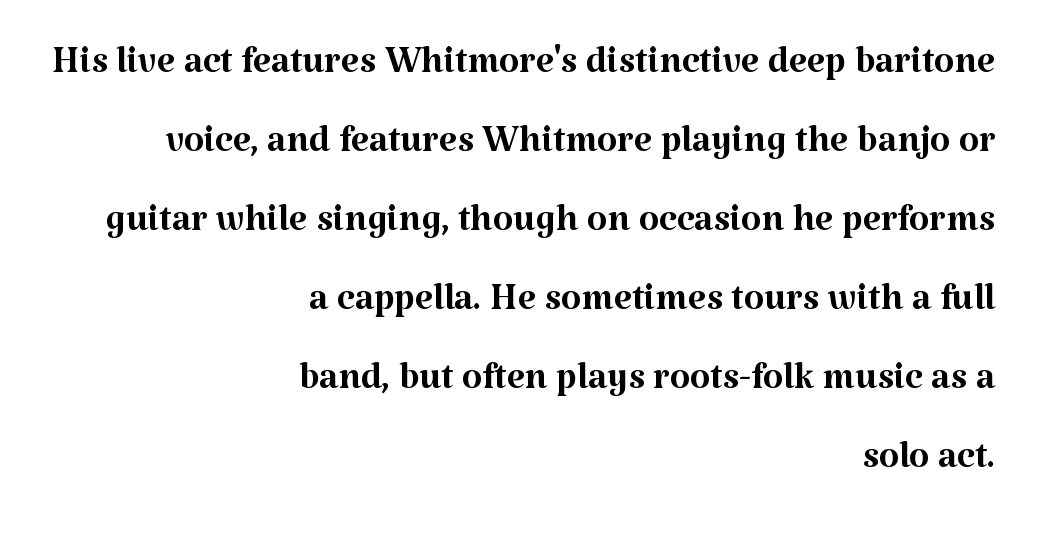
The passage shown is not bold in any degree. This rendering uses right alignment, leaving the left contour irregular. Quick note: underline off. Looks like regular typesetting: each glyph gets only the width it needs.
